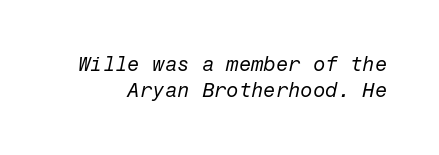
Regarding leading, the lines here are spaced in the standard way. The words here are not underlined. The weight tops out at a normal text grade. The glyphs look as if they've been sheared to an angle. Tracking value appears to be zero — textbook default spacing.
